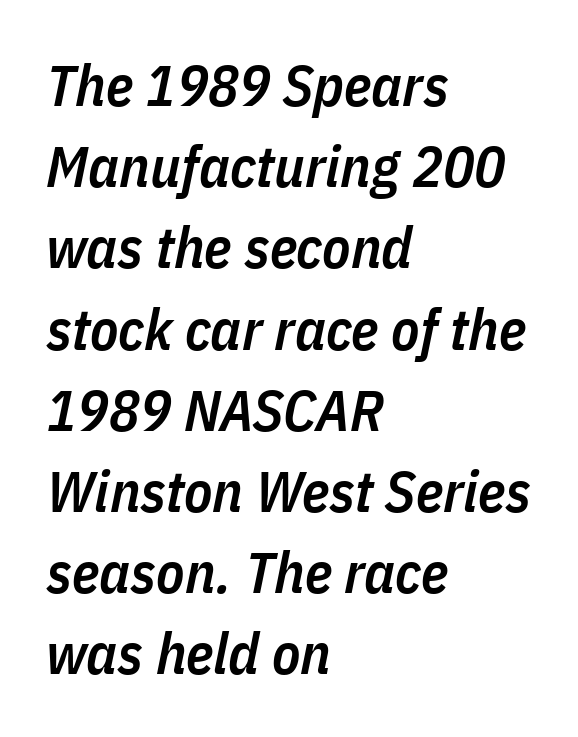
{"italic": "yes", "lean": "right", "slant_degrees": 11, "bold": "semi", "weight": "semibold", "width": "condensed", "stroke_contrast": "low", "x_height": "medium", "monospaced": "no", "underline": "no", "align": "left", "line_spacing": "normal", "line_spacing_ratio": 1.4, "letter_spacing": "normal", "letter_spacing_em": 0.0, "glyph_px": 58}
